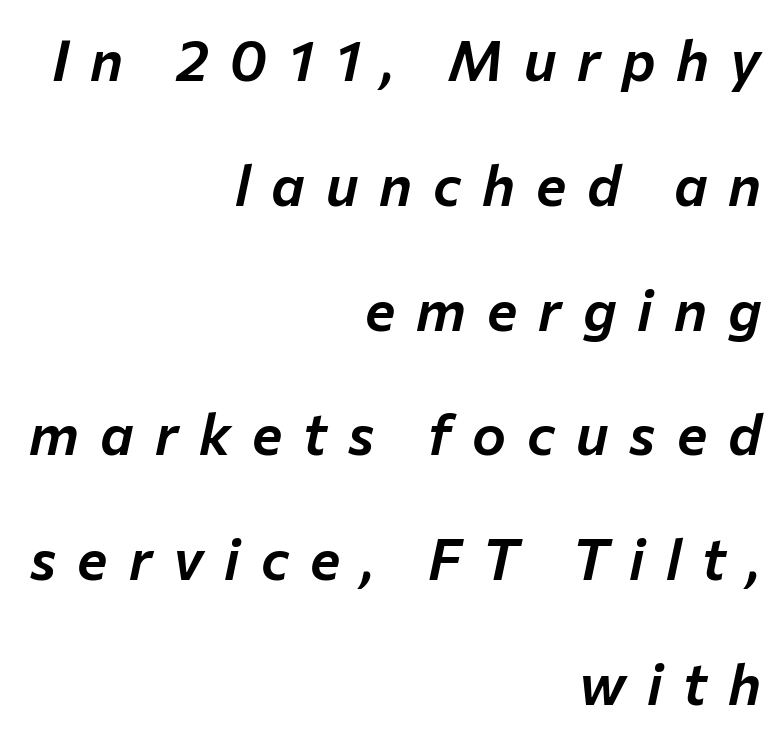
The image shows 57 px text type, italic (leaning right); set right-aligned, loose line spacing (2.19x), unusually wide letter spacing (+0.37 em), not underlined; low stroke contrast and a medium x-height.
